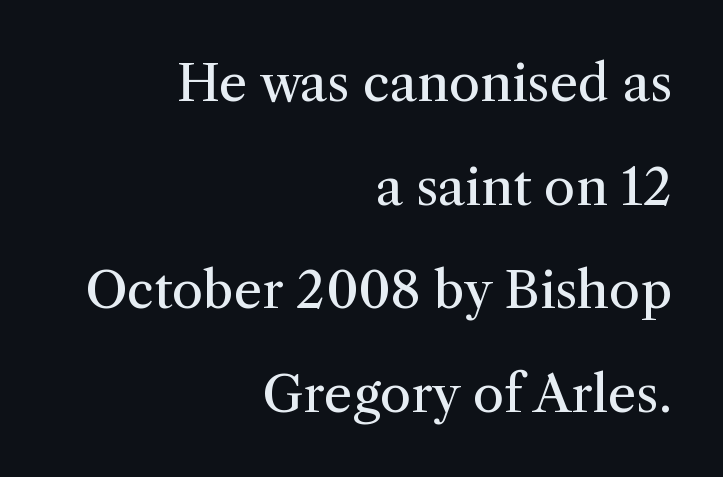
On a weight scale, this lands at 450 or below. Examine the stroke ends and you'll spot serifs. Glyph-to-glyph distance matches everyday printed text. Students, observe: this is what heavily led, spacious text looks like. The space directly below the letters is spotless.
